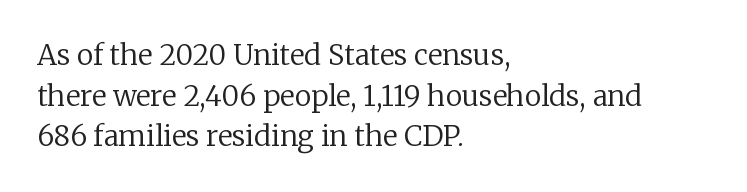
Q: Is the text bold? A: No.
Q: Is the text italic (slanted)? A: No, it is upright.
Q: Is the typeface a serif or a sans-serif typeface? A: Serif.
Q: Is the text underlined? A: No.
Q: How is the paragraph aligned? A: Left-aligned.
Q: Is the spacing between letters normal or unusually wide? A: Normal.
Q: Is the spacing between lines tight, normal or loose? A: Normal.
Q: Width (condensed, normal, or wide)? A: Normal.
Q: Stroke contrast? A: Low.
Q: x-height? A: Medium.
Q: Monospaced? A: No.
